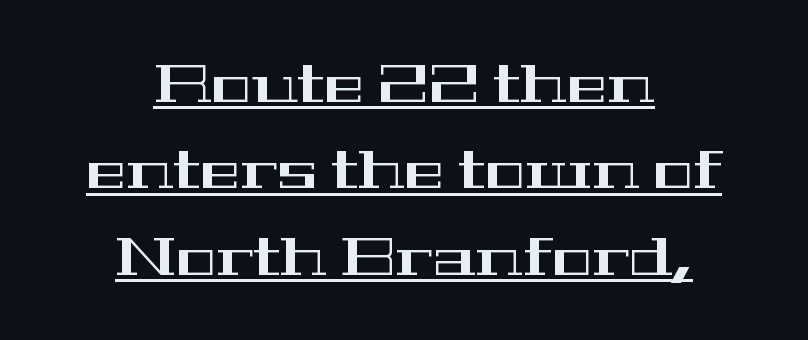
{"serif": "yes", "italic": "no", "width": "wide", "stroke_contrast": "high", "x_height": "medium", "monospaced": "no", "underline": "yes", "align": "center", "line_spacing": "normal", "line_spacing_ratio": 1.6, "letter_spacing": "normal", "letter_spacing_em": 0.0, "glyph_px": 54}
